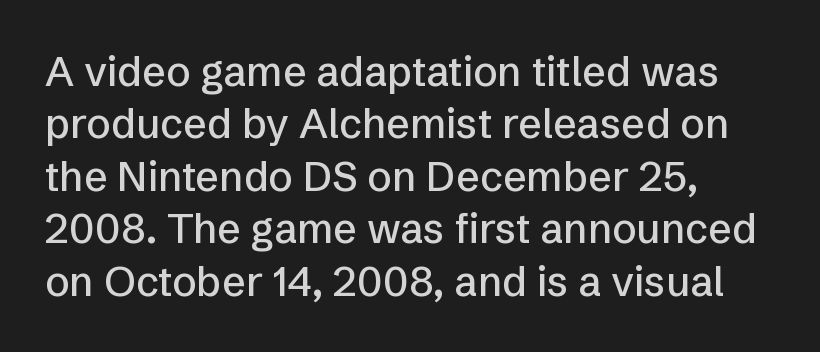
Normally led — the rows are evenly, conventionally spaced. The typeface chosen for these lines omits serifs. This rendering features lettering with no underline. These lines are set flush left with a ragged right edge.
